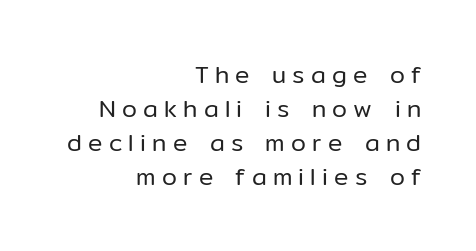
Q: Is the text bold? A: No.
Q: Is the text italic (slanted)? A: No, it is upright.
Q: Is the text underlined? A: No.
Q: How is the paragraph aligned? A: Right-aligned.
Q: Is the spacing between letters normal or unusually wide? A: Unusually wide.
Q: Is the spacing between lines tight, normal or loose? A: Normal.
